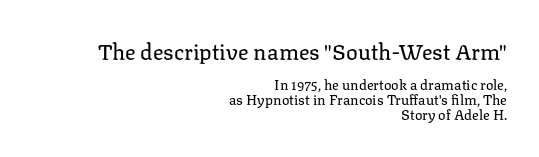
Q: Is the text bold? A: No.
Q: Is the text italic (slanted)? A: No, it is upright.
Q: Is the text underlined? A: No.
Q: How is the paragraph aligned? A: Right-aligned.
Q: Is the spacing between letters normal or unusually wide? A: Normal.
Q: Is the spacing between lines tight, normal or loose? A: Tight.
Q: Which block of text is set in a larger size, the first (top) or the second (bottom)? A: The first (top) one.
